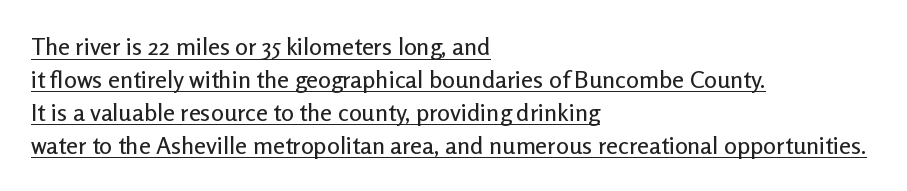
Q: Is the text italic (slanted)? A: No, it is upright.
Q: Is the text underlined? A: Yes.
Q: How is the paragraph aligned? A: Left-aligned.
Q: Is the spacing between letters normal or unusually wide? A: Normal.
Q: Is the spacing between lines tight, normal or loose? A: Normal.
